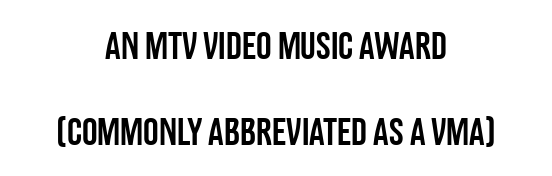
The image shows 39 px condensed sans-serif type, upright; set centered, loose line spacing (2.2x), normal letter spacing, not underlined; low stroke contrast and a large x-height.
